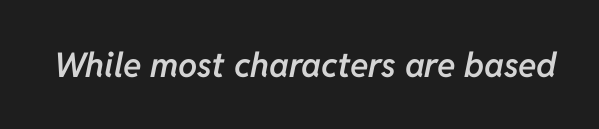
Q: Is the text bold? A: Semi-bold.
Q: Is the text italic (slanted)? A: Yes, it leans right by about 11 degrees.
Q: Is the text underlined? A: No.
Q: Is the spacing between letters normal or unusually wide? A: Normal.
Q: Width (condensed, normal, or wide)? A: Normal.
Q: Stroke contrast? A: Low.
Q: x-height? A: Medium.
Q: Monospaced? A: No.
